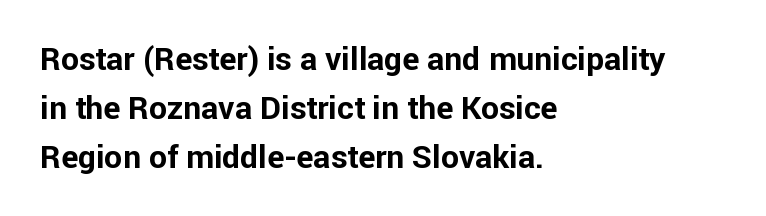
{"serif": "no", "italic": "no", "bold": "yes", "weight": "bold", "width": "normal", "stroke_contrast": "low", "x_height": "medium", "monospaced": "no", "underline": "no", "align": "left", "line_spacing": "normal", "line_spacing_ratio": 1.53, "letter_spacing": "normal", "letter_spacing_em": 0.0, "glyph_px": 32}
